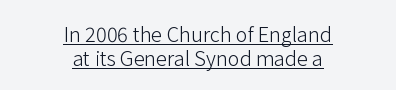
Notice how a bar underscores the lettering throughout. Counters stay open thanks to moderate or lighter strokes. The specimen reads as upright at a glance. Look at the tracking — it's just the regular setting, nothing added.
